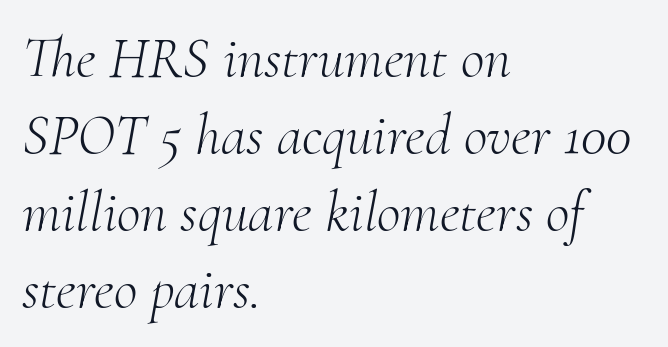
{"serif": "yes", "italic": "yes", "lean": "right", "slant_degrees": 10, "bold": "no", "weight": "light", "width": "normal", "stroke_contrast": "medium", "x_height": "small", "monospaced": "no", "underline": "no", "align": "left", "line_spacing": "normal", "line_spacing_ratio": 1.33, "letter_spacing": "normal", "letter_spacing_em": 0.0, "glyph_px": 58}
